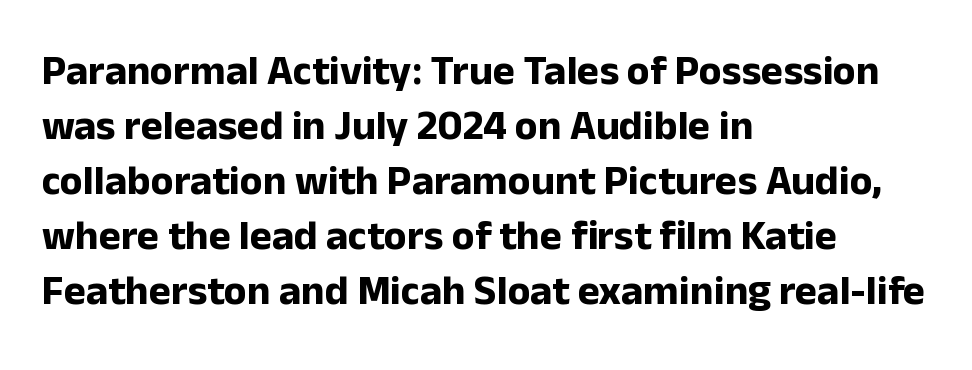
{"serif": "no", "italic": "no", "bold": "yes", "weight": "bold", "width": "normal", "stroke_contrast": "low", "x_height": "medium", "monospaced": "no", "underline": "no", "align": "left", "line_spacing": "normal", "line_spacing_ratio": 1.31, "letter_spacing": "normal", "letter_spacing_em": 0.0, "glyph_px": 42}
